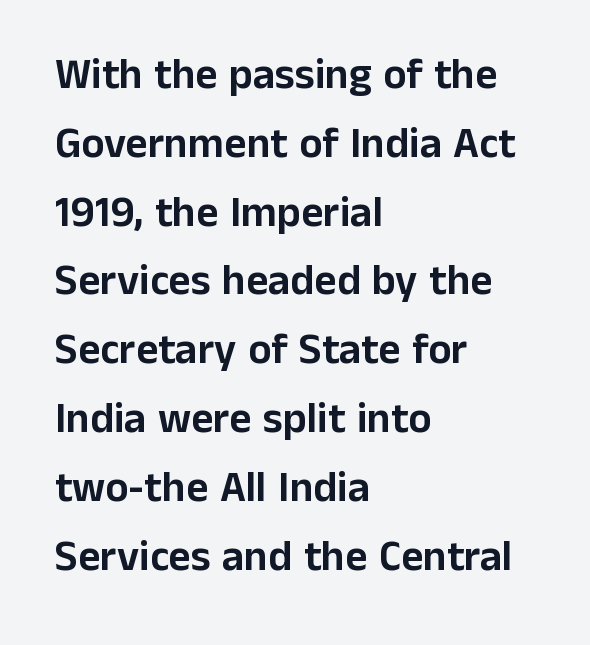
{"serif": "no", "italic": "no", "width": "normal", "stroke_contrast": "low", "x_height": "medium", "monospaced": "no", "underline": "no", "align": "left", "line_spacing": "normal", "line_spacing_ratio": 1.6, "letter_spacing": "normal", "letter_spacing_em": 0.0, "glyph_px": 43}
